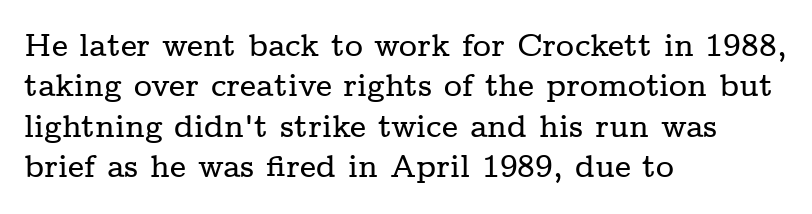
The image shows 31 px wide serif type, upright; set left-aligned, normal line spacing (1.3x), normal letter spacing, not underlined; low stroke contrast and a medium x-height.
